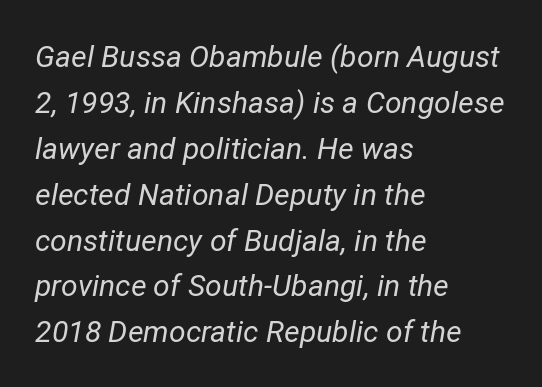
Q: Is the text bold? A: No.
Q: Is the text italic (slanted)? A: Yes, it leans right by about 12 degrees.
Q: Is the text underlined? A: No.
Q: How is the paragraph aligned? A: Left-aligned.
Q: Is the spacing between letters normal or unusually wide? A: Normal.
Q: Is the spacing between lines tight, normal or loose? A: Normal.
Q: Width (condensed, normal, or wide)? A: Normal.
Q: Stroke contrast? A: Low.
Q: x-height? A: Medium.
Q: Monospaced? A: No.
